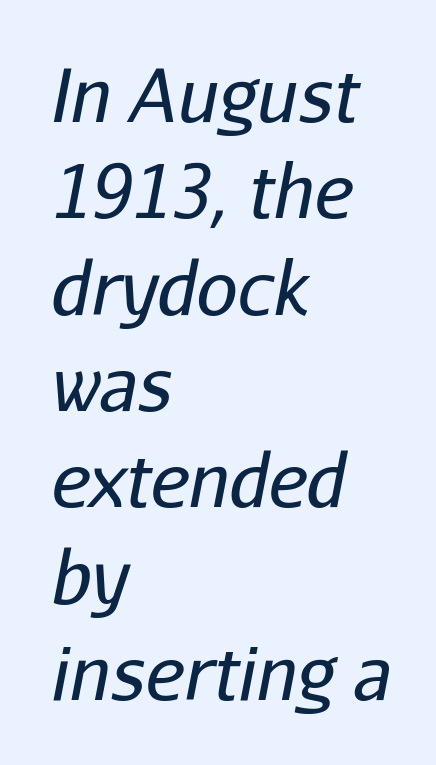
Q: Is the text bold? A: No.
Q: Is the text italic (slanted)? A: Yes, it leans right by about 11 degrees.
Q: Is the text underlined? A: No.
Q: How is the paragraph aligned? A: Left-aligned.
Q: Is the spacing between letters normal or unusually wide? A: Normal.
Q: Is the spacing between lines tight, normal or loose? A: Normal.
Q: Width (condensed, normal, or wide)? A: Normal.
Q: Stroke contrast? A: Low.
Q: x-height? A: Medium.
Q: Monospaced? A: No.
